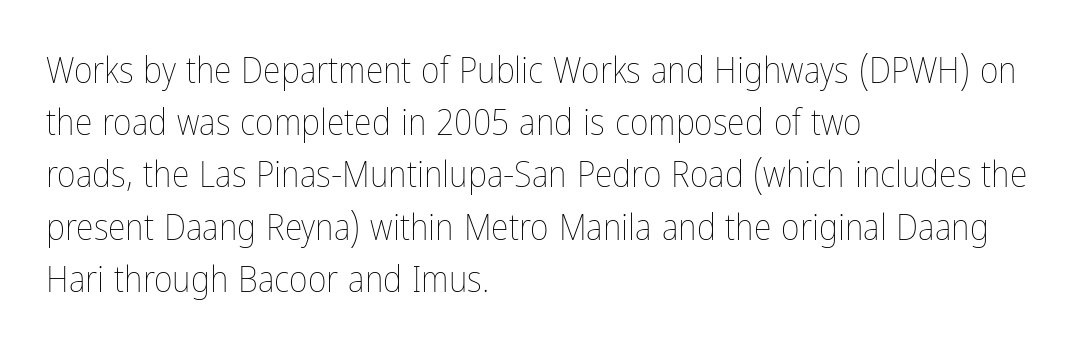
{"italic": "no", "bold": "no", "weight": "thin", "width": "condensed", "stroke_contrast": "low", "x_height": "medium", "monospaced": "no", "underline": "no", "align": "left", "line_spacing": "normal", "line_spacing_ratio": 1.45, "letter_spacing": "normal", "letter_spacing_em": 0.0, "glyph_px": 36}
